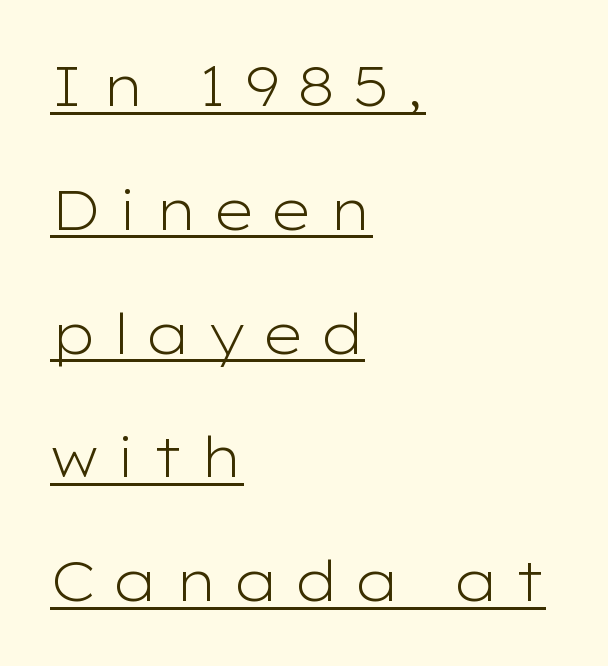
{"serif": "no", "italic": "no", "bold": "no", "weight": "light", "width": "wide", "stroke_contrast": "low", "x_height": "medium", "monospaced": "no", "underline": "yes", "align": "left", "line_spacing": "loose", "line_spacing_ratio": 2.21, "letter_spacing": "wide", "letter_spacing_em": 0.28, "glyph_px": 56}
